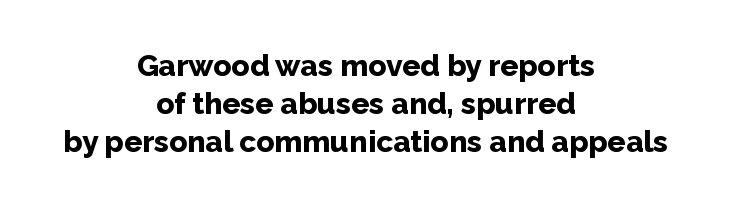
{"serif": "no", "italic": "no", "bold": "yes", "weight": "bold", "width": "normal", "stroke_contrast": "low", "x_height": "medium", "monospaced": "no", "underline": "no", "align": "center", "line_spacing": "normal", "line_spacing_ratio": 1.26, "letter_spacing": "normal", "letter_spacing_em": 0.0, "glyph_px": 30}
